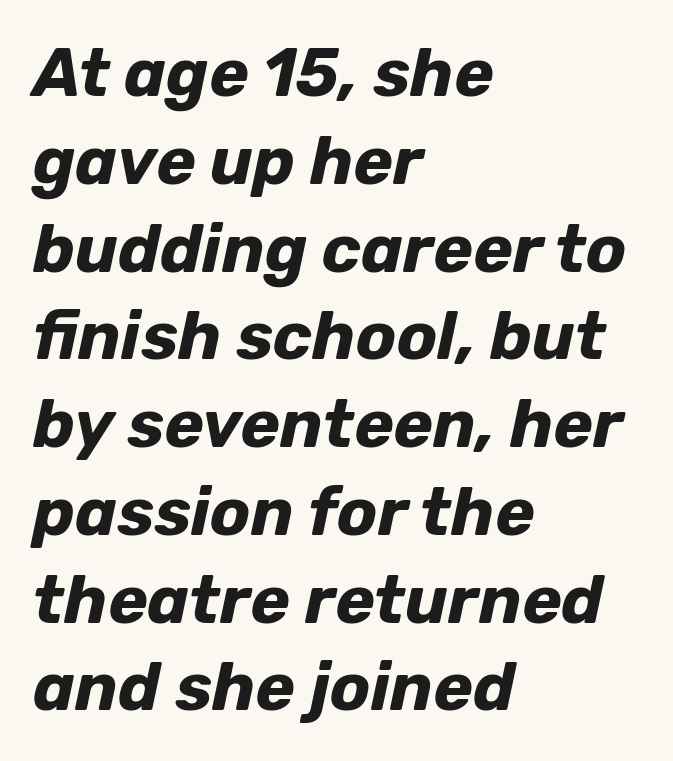
{"italic": "yes", "lean": "right", "slant_degrees": 12, "bold": "yes", "weight": "bold", "width": "normal", "stroke_contrast": "low", "x_height": "medium", "monospaced": "no", "underline": "no", "align": "left", "line_spacing": "normal", "line_spacing_ratio": 1.31, "letter_spacing": "normal", "letter_spacing_em": 0.0, "glyph_px": 67}
